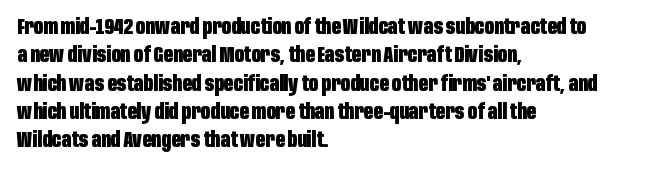
The image shows 21 px bold type, upright; set left-aligned, normal line spacing (1.35x), normal letter spacing, not underlined.
